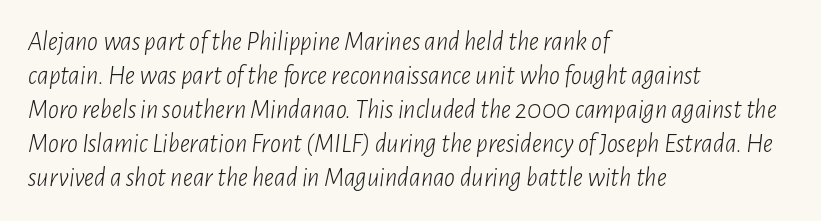
The image shows 27 px text type, italic (leaning right); set left-aligned, normal line spacing (1.26x), normal letter spacing, not underlined.
